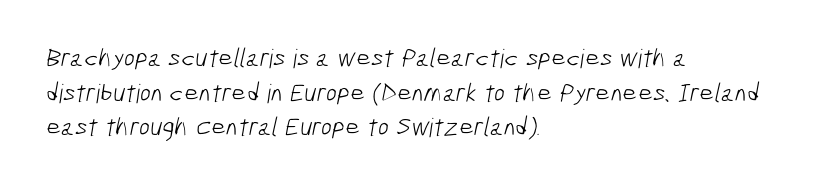
Q: Is the text bold? A: No.
Q: Is the text underlined? A: No.
Q: How is the paragraph aligned? A: Left-aligned.
Q: Is the spacing between letters normal or unusually wide? A: Normal.
Q: Is the spacing between lines tight, normal or loose? A: Normal.
